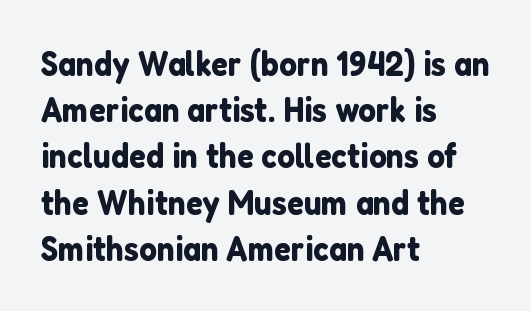
Q: Is the text italic (slanted)? A: No, it is upright.
Q: Is the typeface a serif or a sans-serif typeface? A: Sans-serif.
Q: Is the text underlined? A: No.
Q: How is the paragraph aligned? A: Left-aligned.
Q: Is the spacing between letters normal or unusually wide? A: Normal.
Q: Is the spacing between lines tight, normal or loose? A: Normal.
Q: Width (condensed, normal, or wide)? A: Normal.
Q: Stroke contrast? A: Low.
Q: x-height? A: Medium.
Q: Monospaced? A: No.
